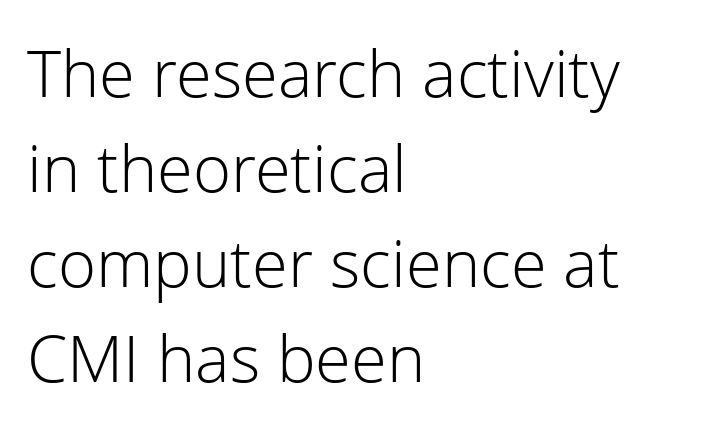
Underlining? Definitely not there. Spacing between characters is what you'd get straight out of the box. Left-aligned paragraph, ragged on the right. Vertical spacing — default. This sample has the flowing, uneven cadence of proportional lettering. It's the straight-up-and-down kind of type.
